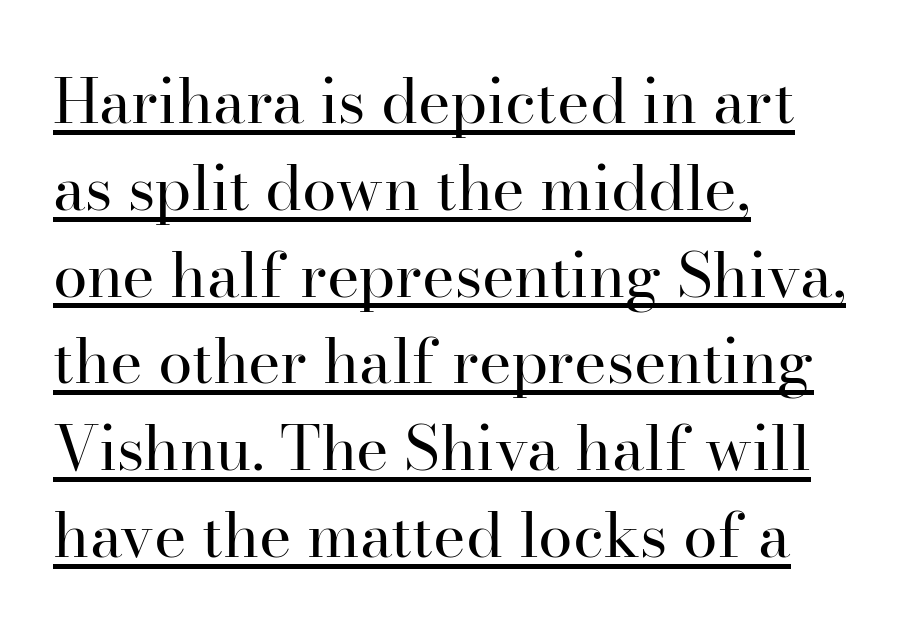
Q: Is the text bold? A: No.
Q: Is the text italic (slanted)? A: No, it is upright.
Q: Is the typeface a serif or a sans-serif typeface? A: Serif.
Q: Is the text underlined? A: Yes.
Q: How is the paragraph aligned? A: Left-aligned.
Q: Is the spacing between letters normal or unusually wide? A: Normal.
Q: Is the spacing between lines tight, normal or loose? A: Normal.
Q: Width (condensed, normal, or wide)? A: Normal.
Q: Stroke contrast? A: High.
Q: x-height? A: Small.
Q: Monospaced? A: No.
